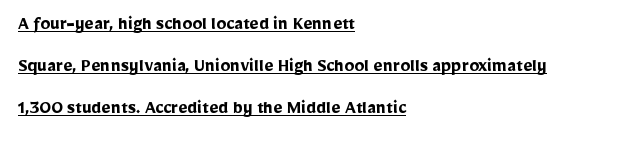
{"italic": "no", "bold": "yes", "underline": "yes", "align": "left", "line_spacing": "loose", "line_spacing_ratio": 2.1, "letter_spacing": "normal", "letter_spacing_em": 0.0, "glyph_px": 20}
